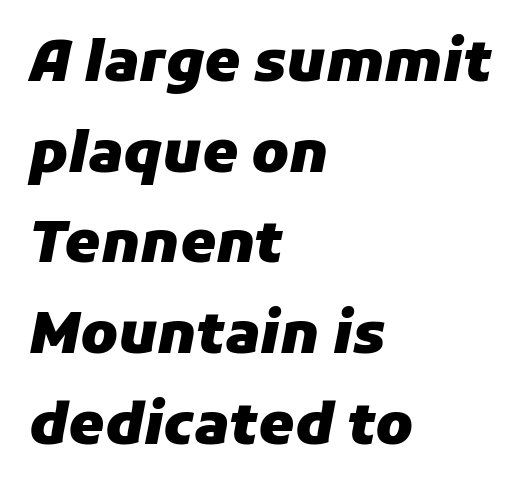
The image shows 57 px heavy type, italic (leaning right); set left-aligned, normal line spacing (1.59x), normal letter spacing, not underlined; low stroke contrast and a medium x-height.
